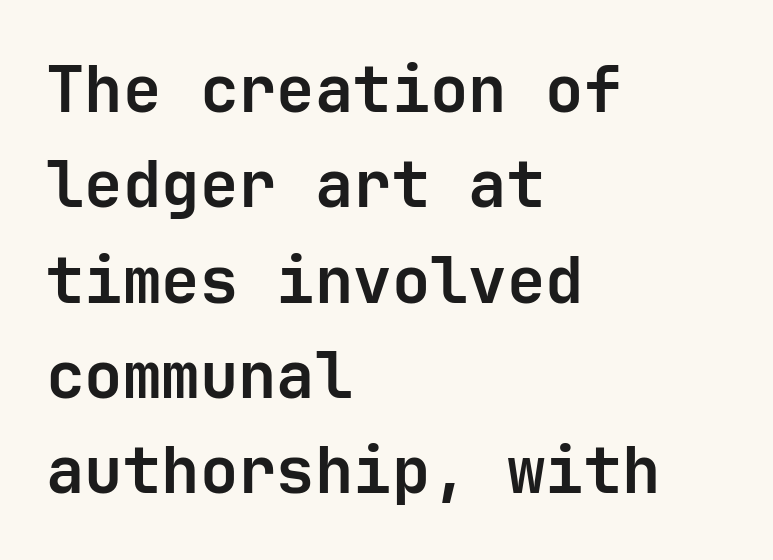
{"serif": "no", "italic": "no", "bold": "yes", "weight": "bold", "width": "normal", "stroke_contrast": "low", "x_height": "medium", "monospaced": "yes", "underline": "no", "align": "left", "line_spacing": "normal", "line_spacing_ratio": 1.49, "letter_spacing": "normal", "letter_spacing_em": 0.0, "glyph_px": 64}
